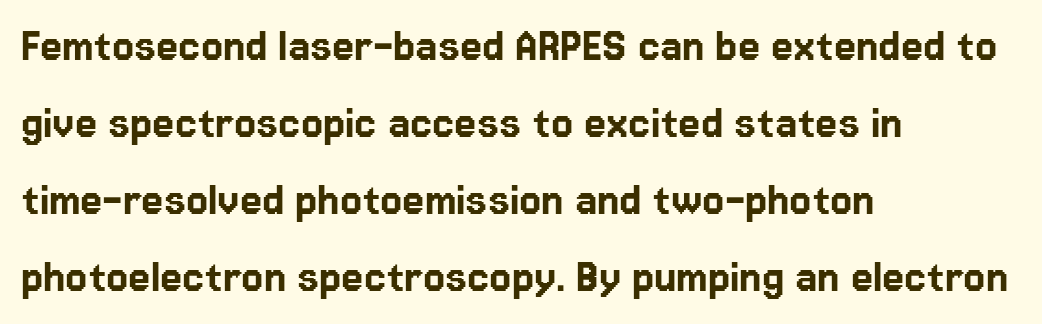
Q: Is the text italic (slanted)? A: No, it is upright.
Q: Is the typeface a serif or a sans-serif typeface? A: Sans-serif.
Q: Is the text underlined? A: No.
Q: How is the paragraph aligned? A: Left-aligned.
Q: Is the spacing between letters normal or unusually wide? A: Normal.
Q: Is the spacing between lines tight, normal or loose? A: Normal.
Q: Width (condensed, normal, or wide)? A: Normal.
Q: Stroke contrast? A: Low.
Q: x-height? A: Medium.
Q: Monospaced? A: No.
